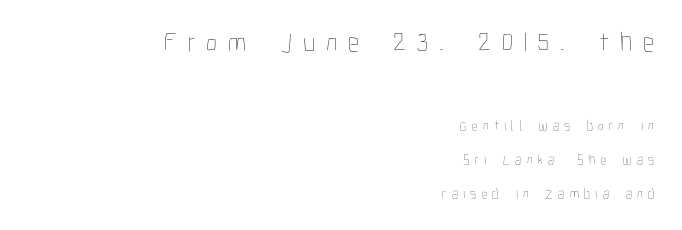
The image shows 28 px thin, condensed type, upright; set right-aligned, loose line spacing (2.43x), unusually wide letter spacing (+0.38 em), not underlined; the first (top) block is 2.0x larger; low stroke contrast and a medium x-height.
